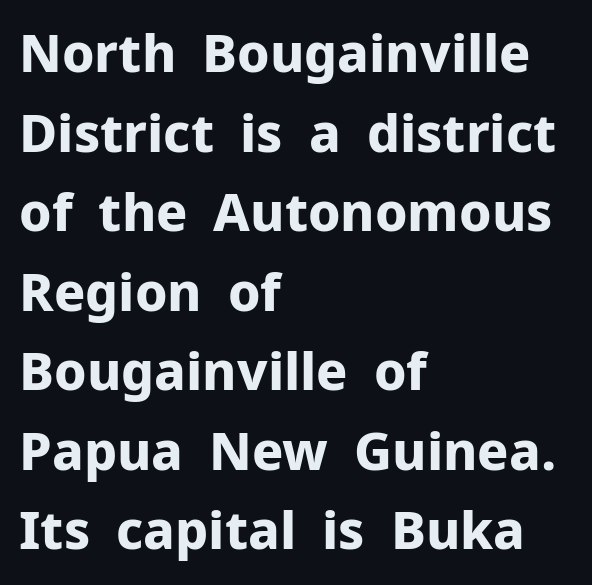
{"serif": "no", "italic": "no", "bold": "yes", "weight": "bold", "width": "normal", "stroke_contrast": "low", "x_height": "medium", "monospaced": "no", "underline": "no", "align": "left", "line_spacing": "normal", "line_spacing_ratio": 1.53, "letter_spacing": "normal", "letter_spacing_em": 0.0, "glyph_px": 52}
